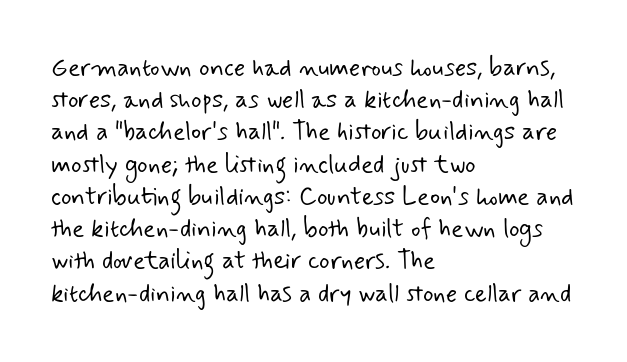
{"bold": "no", "underline": "no", "align": "left", "line_spacing": "normal", "line_spacing_ratio": 1.29, "letter_spacing": "normal", "letter_spacing_em": 0.0, "glyph_px": 25}
